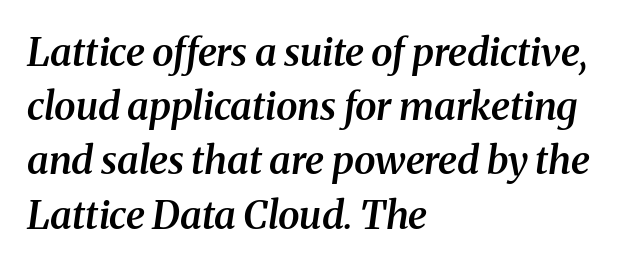
The characters look somewhat weighty, a semibold short of true bold. Each letter keeps its own natural width here, so spacing adapts to shape. In terms of letterform style, serifs are clearly present. Characters follow at the spacing the type designer built in.
